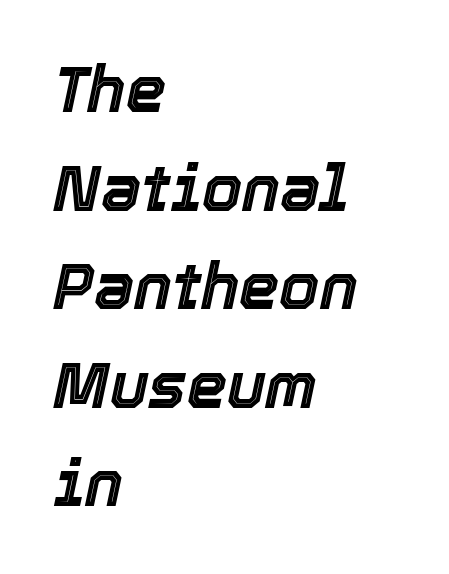
Typeset ragged right — the left edge is the straight one. Descender tails drop into unmarked territory. Whoever set this chose a conventional vertical rhythm. The glyphs look as if they've been sheared to an angle. You could not count columns in this text — the font is proportionally spaced.
